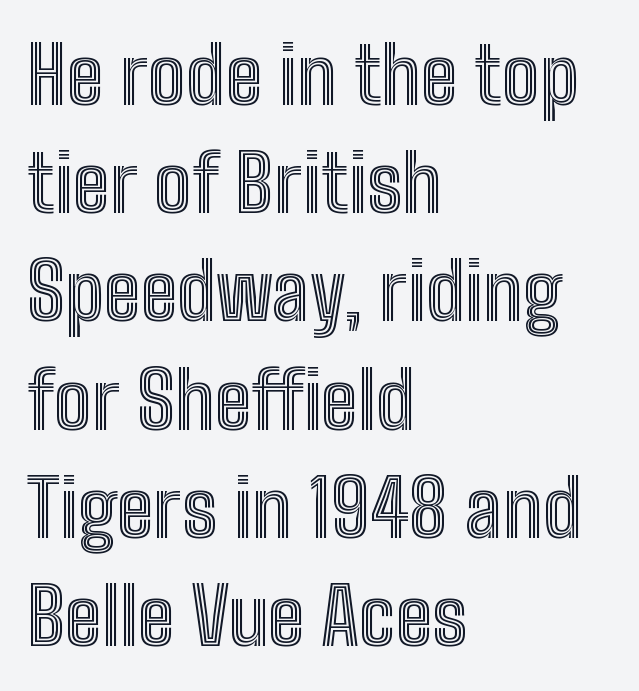
The image shows 79 px condensed type, upright; set left-aligned, normal line spacing (1.37x), normal letter spacing, not underlined; a medium x-height.
